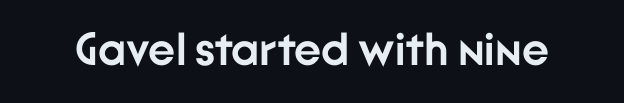
Q: Is the text bold? A: Yes.
Q: Is the text italic (slanted)? A: No, it is upright.
Q: Is the typeface a serif or a sans-serif typeface? A: Sans-serif.
Q: Is the text underlined? A: No.
Q: Is the spacing between letters normal or unusually wide? A: Normal.
Q: Width (condensed, normal, or wide)? A: Normal.
Q: Stroke contrast? A: Low.
Q: x-height? A: Medium.
Q: Monospaced? A: No.
